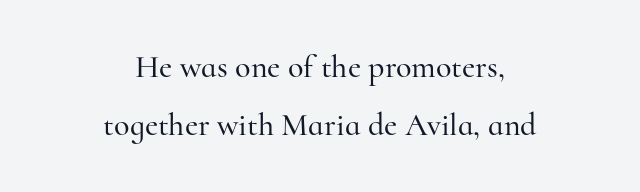
Tracking value appears to be zero — textbook default spacing. Beneath every word, the page is bare. Is this a sans? No — the strokes have serifs. The specimen reads as upright at a glance. These lines are rendered in a variable-pitch font.
